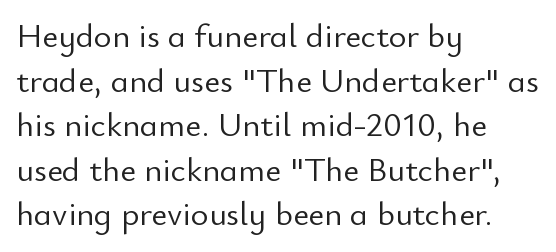
{"serif": "no", "italic": "no", "bold": "no", "weight": "light", "width": "normal", "stroke_contrast": "low", "x_height": "small", "monospaced": "no", "underline": "no", "align": "left", "line_spacing": "normal", "line_spacing_ratio": 1.31, "letter_spacing": "normal", "letter_spacing_em": 0.0, "glyph_px": 34}
